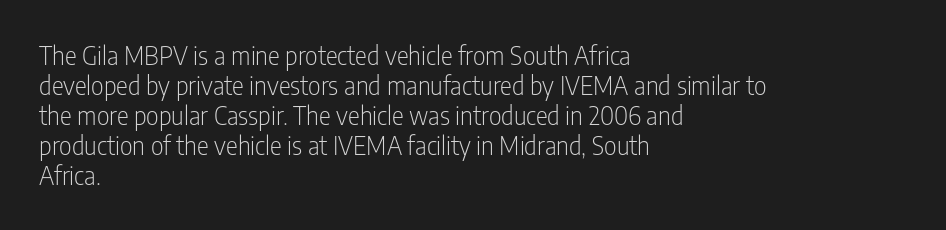
Q: Is the text bold? A: No.
Q: Is the text italic (slanted)? A: No, it is upright.
Q: Is the text underlined? A: No.
Q: How is the paragraph aligned? A: Left-aligned.
Q: Is the spacing between letters normal or unusually wide? A: Normal.
